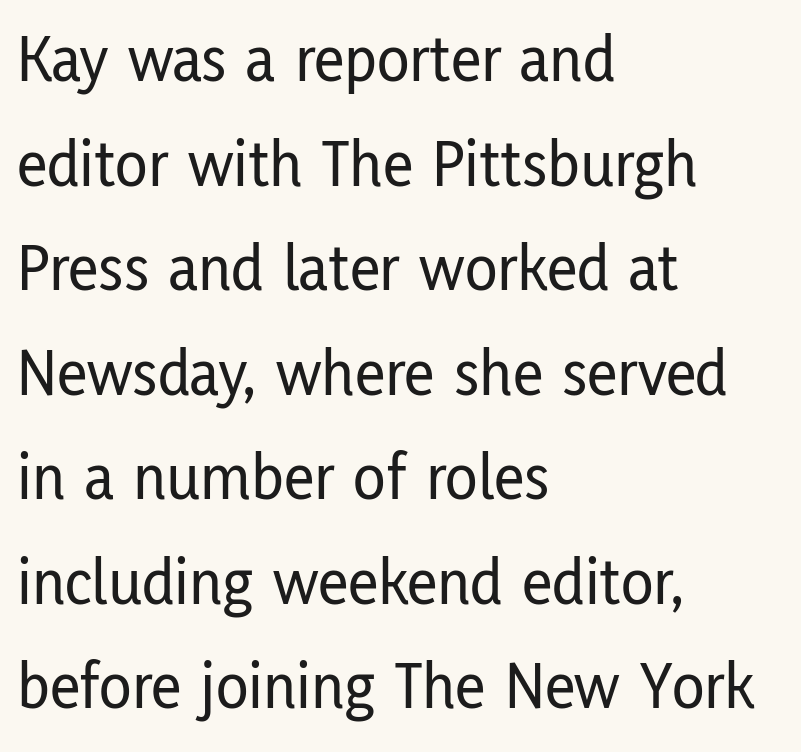
The image shows 67 px condensed sans-serif type, upright; set left-aligned, normal line spacing (1.56x), normal letter spacing, not underlined; low stroke contrast and a medium x-height.
